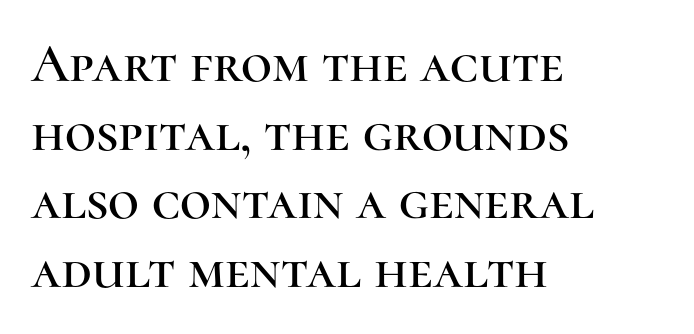
The image shows 54 px serif type, upright; set left-aligned, normal line spacing (1.27x), normal letter spacing, not underlined; high stroke contrast and a medium x-height.
